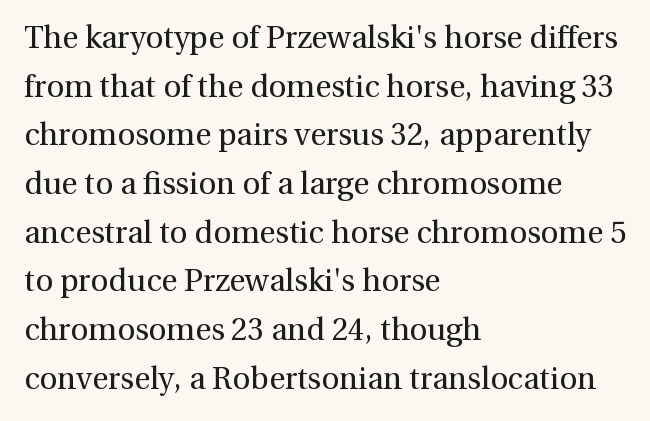
{"serif": "yes", "italic": "no", "bold": "no", "weight": "regular", "width": "normal", "x_height": "medium", "monospaced": "no", "underline": "no", "align": "left", "line_spacing": "normal", "line_spacing_ratio": 1.57, "letter_spacing": "normal", "letter_spacing_em": 0.0, "glyph_px": 31}
